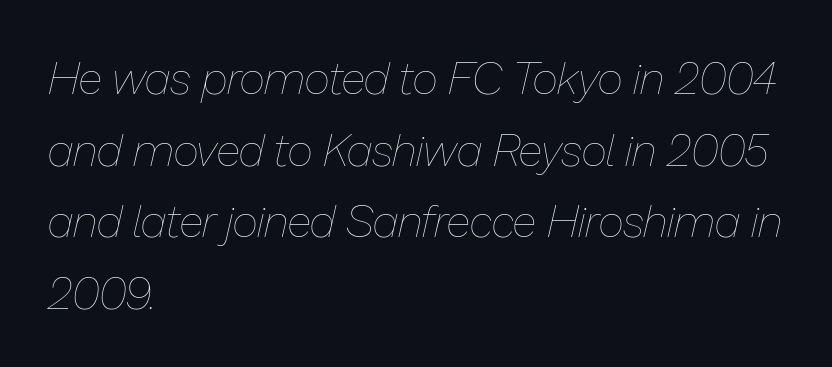
Short note: letters normally spaced. Does the lettering tilt? It does — this is italic. Is the stroke heavy? The answer is a plain regular-or-lighter. Visually the block forms a straight wall on the left and a jagged coastline on the right. Is this a fixed-width face? No — the glyphs have proportional, varying widths. Only glyphs here, with clear space below each row.
